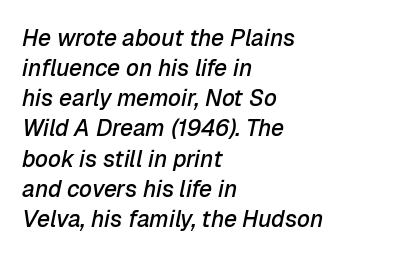
{"italic": "yes", "lean": "right", "slant_degrees": 12, "bold": "semi", "underline": "no", "align": "left", "line_spacing": "normal", "line_spacing_ratio": 1.31, "letter_spacing": "normal", "letter_spacing_em": 0.0, "glyph_px": 23}
